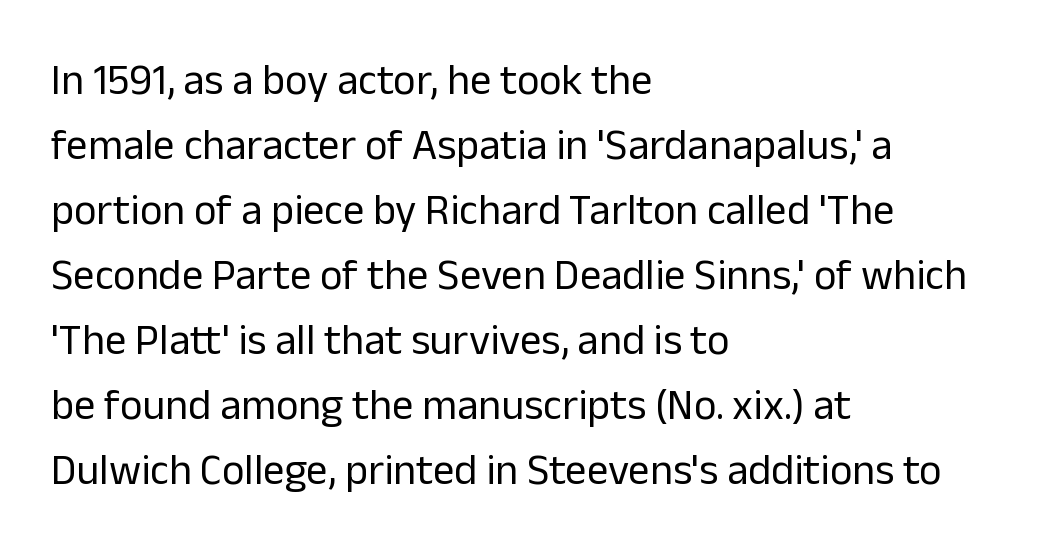
The image shows 43 px regular-weight sans-serif type, upright; set left-aligned, normal line spacing (1.51x), normal letter spacing, not underlined; low stroke contrast and a medium x-height.
